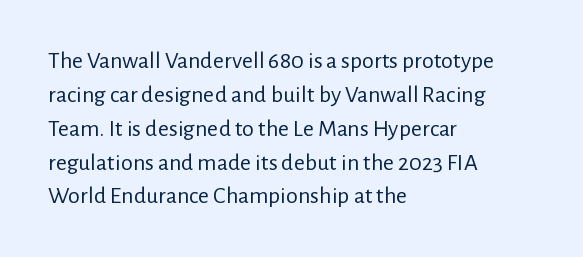
Decoration check: the copy has no underline. Teacher's note: observe the even left margin — that is flush-left alignment. Interline gaps are of average width in this sample. No chunkiness to these letters — they're not bold. These lines were composed using upright roman letters.
